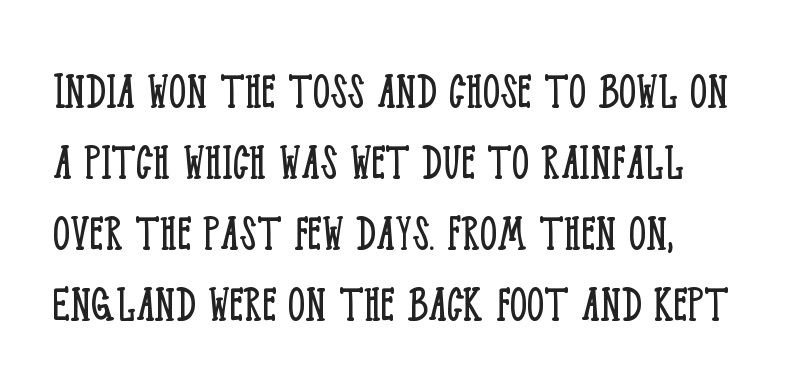
Q: Is the text bold? A: No.
Q: Is the text italic (slanted)? A: No, it is upright.
Q: Is the typeface a serif or a sans-serif typeface? A: Serif.
Q: Is the text underlined? A: No.
Q: How is the paragraph aligned? A: Left-aligned.
Q: Is the spacing between letters normal or unusually wide? A: Normal.
Q: Is the spacing between lines tight, normal or loose? A: Normal.
Q: Width (condensed, normal, or wide)? A: Condensed.
Q: Stroke contrast? A: Low.
Q: x-height? A: Large.
Q: Monospaced? A: No.
